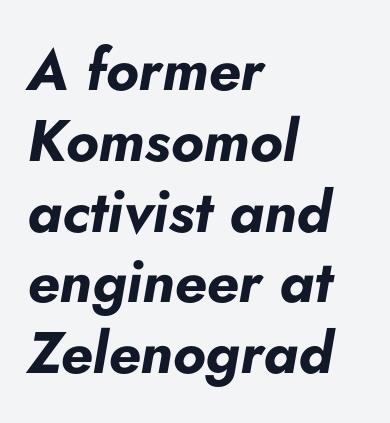
{"italic": "yes", "lean": "right", "slant_degrees": 5, "bold": "yes", "weight": "bold", "width": "normal", "stroke_contrast": "low", "x_height": "small", "monospaced": "no", "underline": "no", "align": "left", "line_spacing_ratio": 1.22, "letter_spacing": "normal", "letter_spacing_em": 0.0, "glyph_px": 58}
